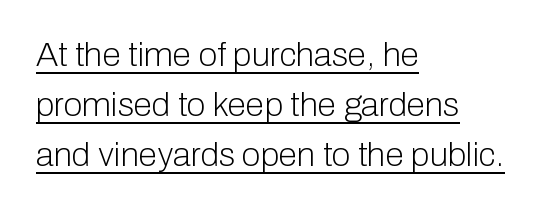
There is no visible air inserted between adjacent glyphs. Italic: no, the glyphs are upright roman. This sample uses a sans-serif face. Does the copy run flush right? No — it runs flush left.
